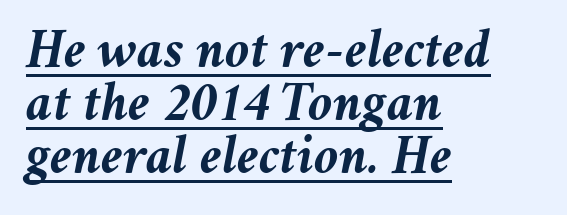
Q: Is the text bold? A: Yes.
Q: Is the text italic (slanted)? A: Yes, it leans right by about 11 degrees.
Q: Is the text underlined? A: Yes.
Q: How is the paragraph aligned? A: Left-aligned.
Q: Is the spacing between letters normal or unusually wide? A: Normal.
Q: Is the spacing between lines tight, normal or loose? A: Tight.
Q: Width (condensed, normal, or wide)? A: Normal.
Q: Stroke contrast? A: Medium.
Q: x-height? A: Medium.
Q: Monospaced? A: No.
